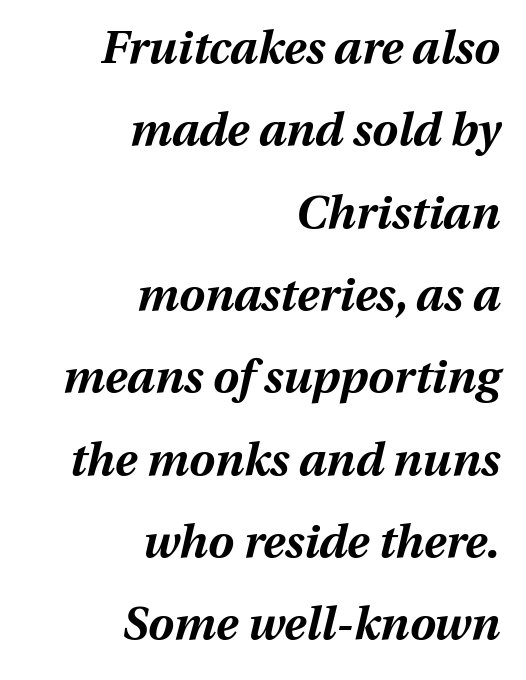
Q: Is the text bold? A: Yes.
Q: Is the text italic (slanted)? A: Yes, it leans right by about 13 degrees.
Q: Is the text underlined? A: No.
Q: How is the paragraph aligned? A: Right-aligned.
Q: Is the spacing between letters normal or unusually wide? A: Normal.
Q: Width (condensed, normal, or wide)? A: Normal.
Q: Stroke contrast? A: Medium.
Q: x-height? A: Medium.
Q: Monospaced? A: No.
